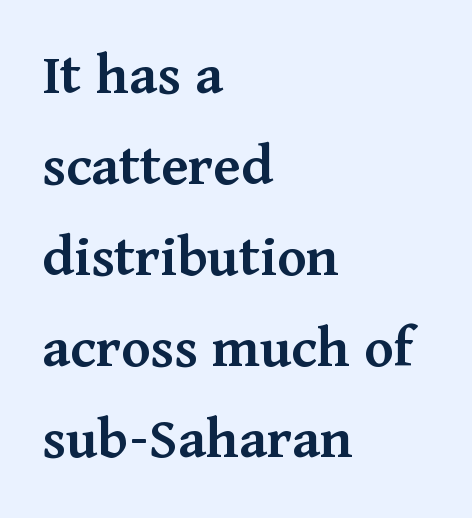
One-word summary of the alignment: left. Characters remain perfectly vertical along every line. Underlining? Definitely not there. Note the varied advance widths — an 'i' is clearly narrower than an 'm'. Whoever set this chose a conventional vertical rhythm. Is the type bold? Partly — it's a semibold, heavier than regular but not fully bold.
